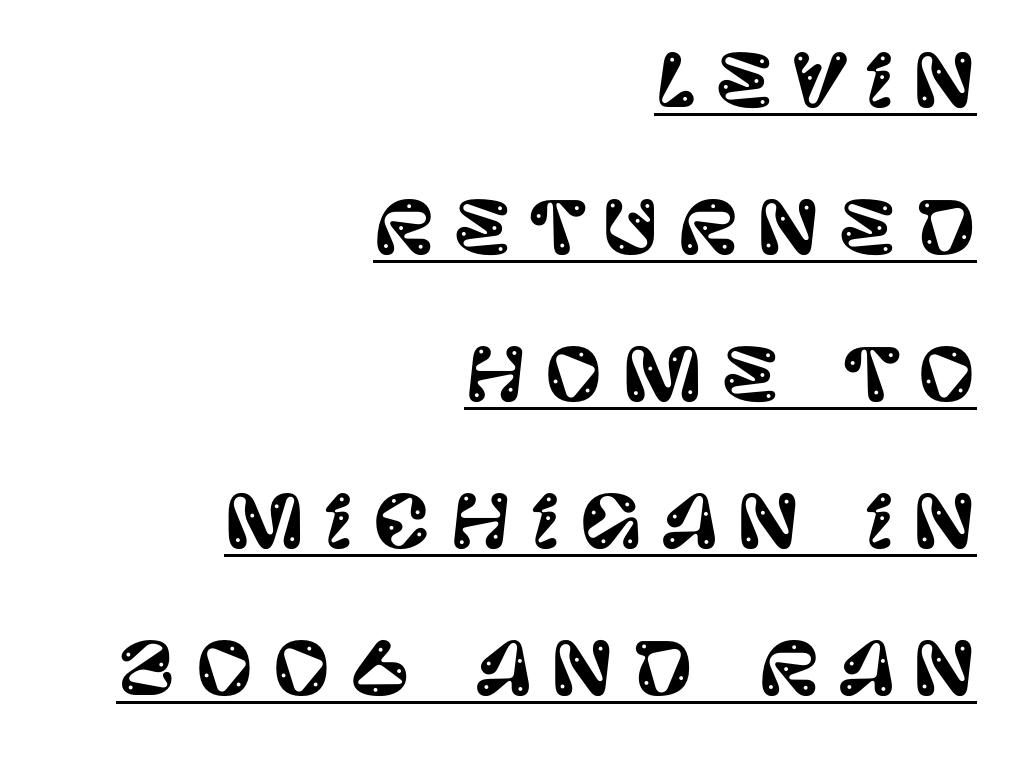
The image shows 71 px sans-serif type; set right-aligned, loose line spacing (2.07x), unusually wide letter spacing (+0.26 em), underlined; low stroke contrast and a large x-height.
